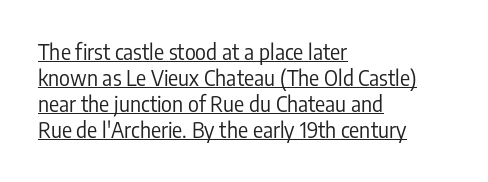
The typesetter chose a ragged-right arrangement here. The letters stand upright; this is a roman face. Beneath each row of characters lies a ruled line. Inter-character spacing is left at the font's built-in metrics. Letters have the restrained weight of plain body copy at most.
